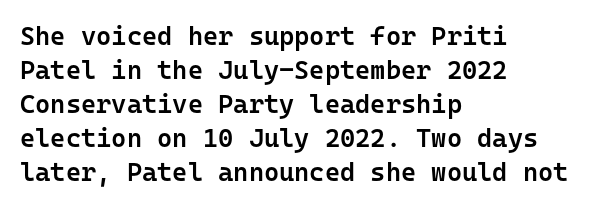
Q: Is the text bold? A: Semi-bold.
Q: Is the text italic (slanted)? A: No, it is upright.
Q: Is the text underlined? A: No.
Q: How is the paragraph aligned? A: Left-aligned.
Q: Is the spacing between letters normal or unusually wide? A: Normal.
Q: Is the spacing between lines tight, normal or loose? A: Normal.
